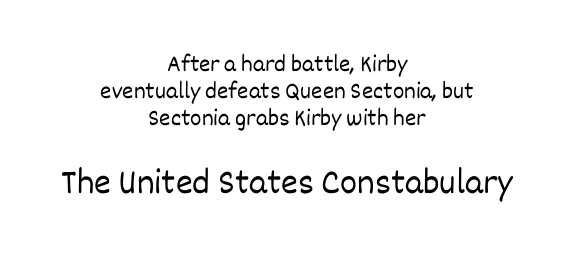
The image shows 36 px light type, upright; set centered, tight line spacing (1.12x), normal letter spacing, not underlined; the second (bottom) block is 1.5x larger; low stroke contrast and a large x-height.
